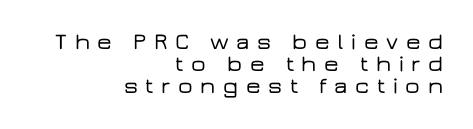
The image shows 23 px text type, upright; set right-aligned, tight line spacing (0.96x), unusually wide letter spacing (+0.33 em), not underlined.
